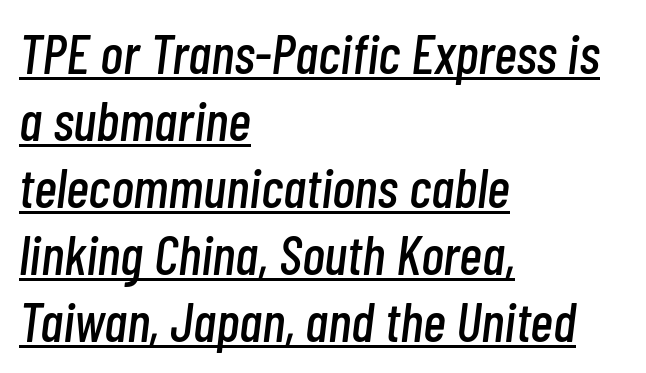
Q: Is the text italic (slanted)? A: Yes, it leans right by about 7 degrees.
Q: Is the text underlined? A: Yes.
Q: How is the paragraph aligned? A: Left-aligned.
Q: Is the spacing between letters normal or unusually wide? A: Normal.
Q: Width (condensed, normal, or wide)? A: Condensed.
Q: Stroke contrast? A: Low.
Q: x-height? A: Medium.
Q: Monospaced? A: No.
